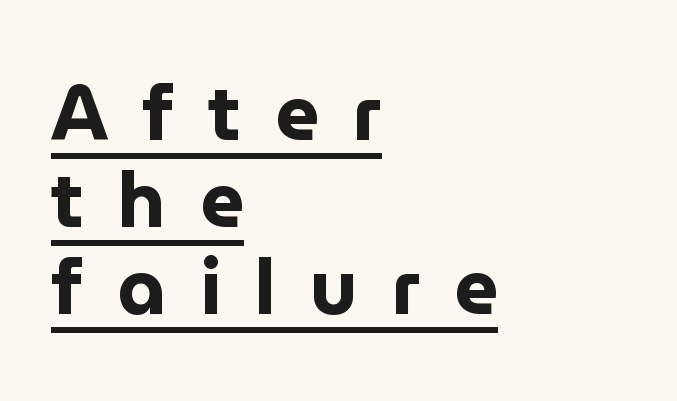
Does the weight exceed regular? Yes, all the way to bold. The letters advance in unequal steps, a hallmark of proportional type. In terms of posture, this sample is upright. Has an underline been added? It has.
